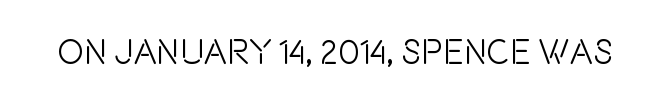
{"serif": "no", "italic": "no", "width": "condensed", "x_height": "large", "monospaced": "no", "underline": "no", "letter_spacing": "normal", "letter_spacing_em": 0.0, "glyph_px": 35}
